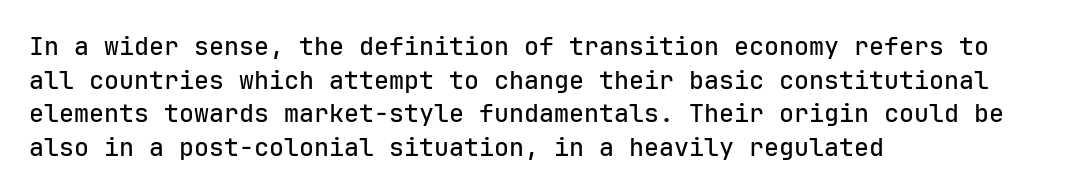
{"italic": "no", "underline": "no", "align": "left", "line_spacing": "normal", "line_spacing_ratio": 1.35, "letter_spacing": "normal", "letter_spacing_em": 0.0, "glyph_px": 25}
